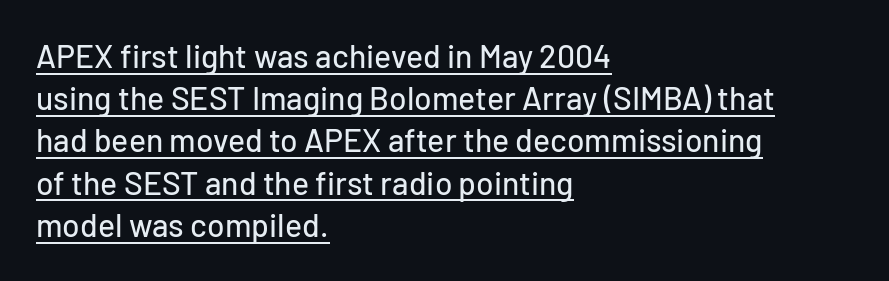
The image shows 32 px sans-serif type, upright; set left-aligned, normal line spacing (1.32x), normal letter spacing, underlined; low stroke contrast and a medium x-height.
